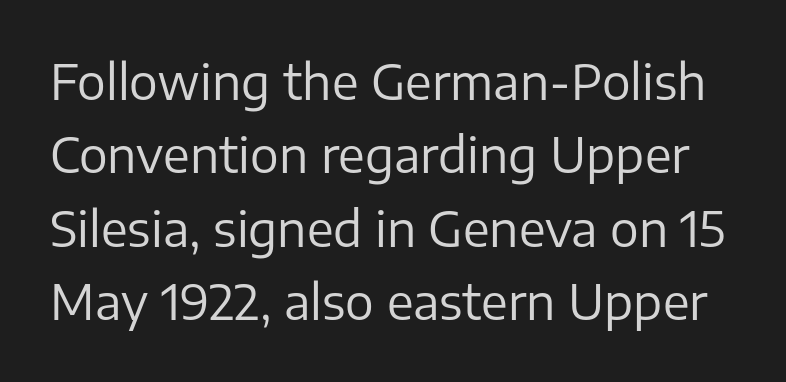
The image shows 48 px regular-weight sans-serif type, upright; set normal line spacing (1.53x), normal letter spacing, not underlined; low stroke contrast and a medium x-height.
